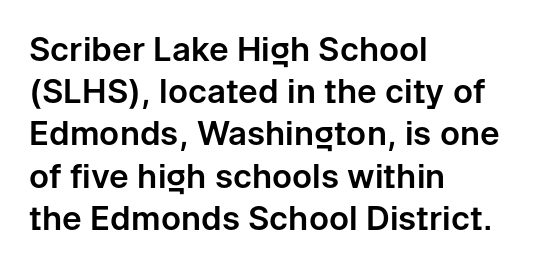
The image shows 33 px sans-serif type, upright; set left-aligned, normal line spacing (1.28x), normal letter spacing, not underlined; low stroke contrast and a medium x-height.
